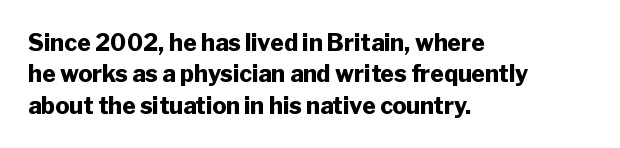
{"italic": "no", "bold": "yes", "underline": "no", "align": "left", "line_spacing": "normal", "line_spacing_ratio": 1.36, "letter_spacing": "normal", "letter_spacing_em": 0.0, "glyph_px": 23}
